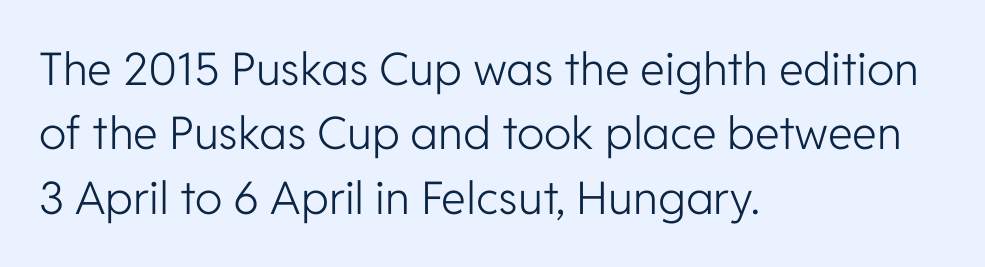
The leading is moderate, giving the passage an even texture. Short and long lines alike share a common starting point at left. Each letter's strokes conclude bluntly, with no projecting serifs. The specimen reads as upright at a glance.
